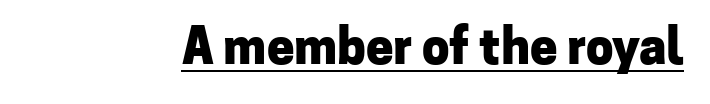
{"serif": "no", "italic": "no", "bold": "yes", "weight": "heavy", "width": "normal", "stroke_contrast": "low", "x_height": "medium", "monospaced": "no", "underline": "yes", "letter_spacing": "normal", "letter_spacing_em": 0.0, "glyph_px": 49}
